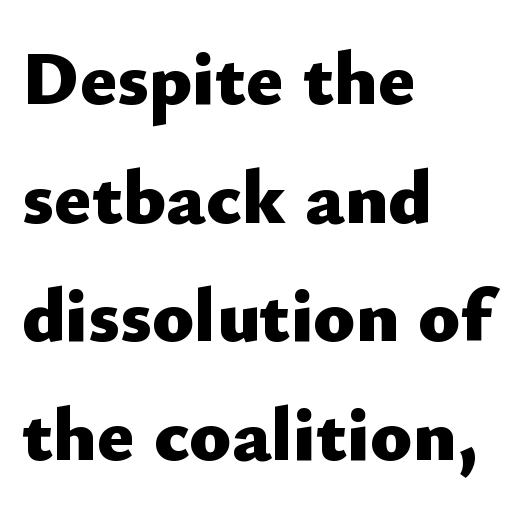
A typesetter would label this face a sans. The letters stand upright; this is a roman face. The text block is weighted toward the left margin, trailing off unevenly rightward. Here the designer chose a conventional face with non-uniform glyph widths. No extra tracking has been applied to these lines.
